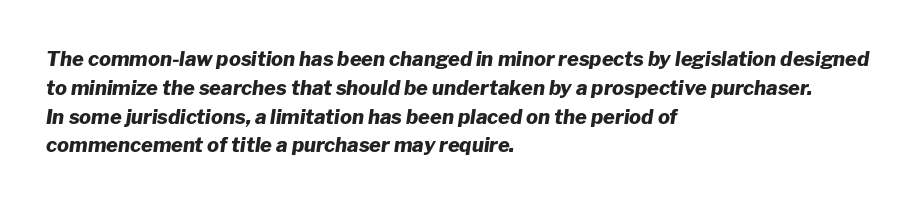
Q: Is the text bold? A: Yes.
Q: Is the text italic (slanted)? A: Yes, it leans right by about 8 degrees.
Q: Is the text underlined? A: No.
Q: How is the paragraph aligned? A: Left-aligned.
Q: Is the spacing between letters normal or unusually wide? A: Normal.
Q: Is the spacing between lines tight, normal or loose? A: Normal.
